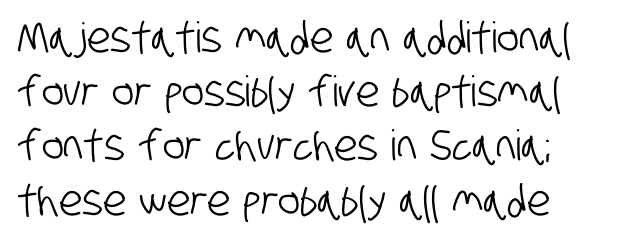
{"serif": "no", "width": "condensed", "stroke_contrast": "low", "x_height": "large", "monospaced": "no", "underline": "no", "line_spacing": "normal", "line_spacing_ratio": 1.29, "letter_spacing": "normal", "letter_spacing_em": 0.0, "glyph_px": 42}
